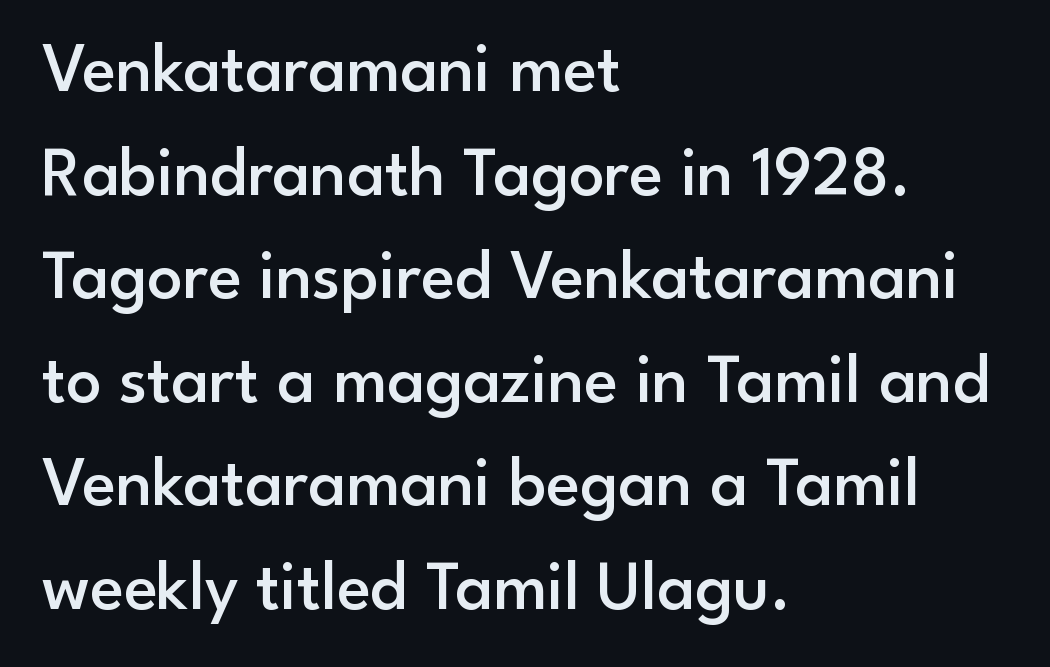
The image shows 70 px semibold sans-serif type, upright; set left-aligned, normal line spacing (1.48x), normal letter spacing, not underlined; low stroke contrast and a small x-height.
